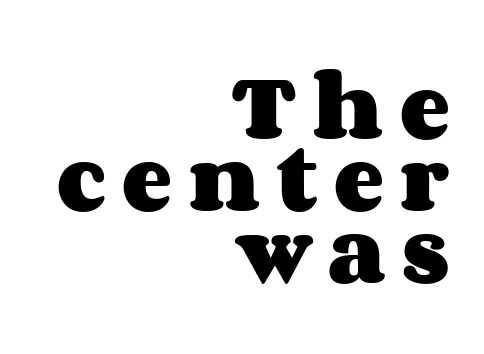
The image shows 75 px heavy, wide type, upright; set right-aligned, tight line spacing (0.96x), unusually wide letter spacing (+0.22 em), not underlined; medium stroke contrast and a large x-height.
